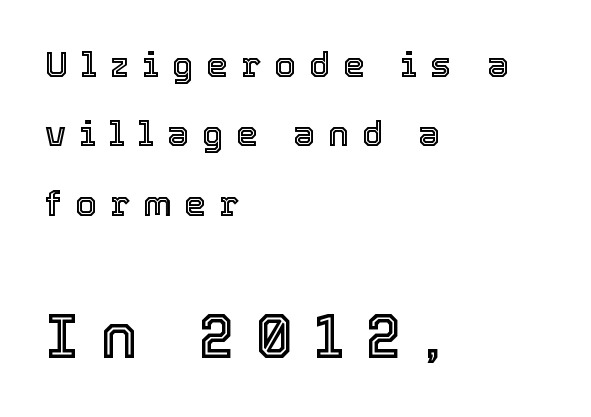
Q: Is the text italic (slanted)? A: No, it is upright.
Q: Is the text underlined? A: No.
Q: How is the paragraph aligned? A: Left-aligned.
Q: Is the spacing between letters normal or unusually wide? A: Unusually wide.
Q: Is the spacing between lines tight, normal or loose? A: Loose.
Q: Which block of text is set in a larger size, the first (top) or the second (bottom)? A: The second (bottom) one.
Q: Width (condensed, normal, or wide)? A: Normal.
Q: x-height? A: Medium.
Q: Monospaced? A: No.
